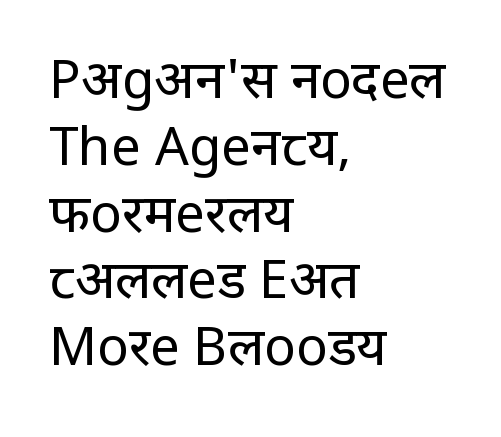
All the whitespace from short lines collects on the right. The passage shown is not underscored anywhere. These lines keep a tight, regular rhythm from letter to letter. The lettering holds an erect, upright posture throughout.
